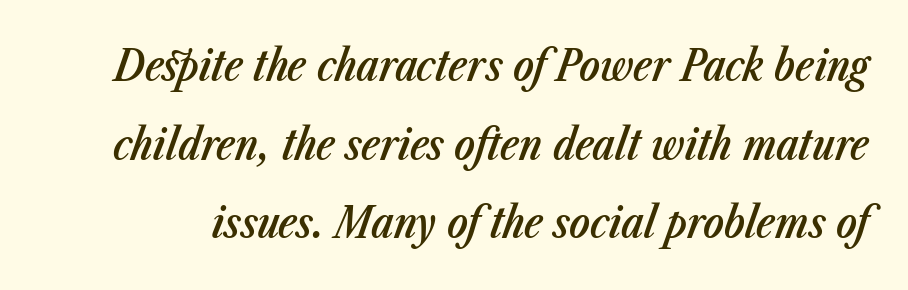
{"italic": "yes", "lean": "right", "slant_degrees": 23, "bold": "semi", "weight": "semibold", "width": "condensed", "stroke_contrast": "low", "x_height": "medium", "monospaced": "no", "underline": "no", "line_spacing_ratio": 1.83, "letter_spacing": "normal", "letter_spacing_em": 0.0, "glyph_px": 43}
